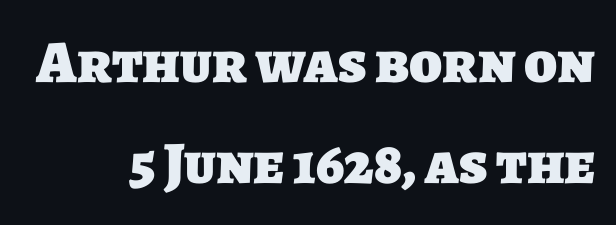
{"serif": "no", "bold": "yes", "weight": "heavy", "width": "normal", "stroke_contrast": "low", "x_height": "large", "monospaced": "no", "underline": "no", "align": "right", "line_spacing": "normal", "line_spacing_ratio": 1.68, "letter_spacing": "normal", "letter_spacing_em": 0.0, "glyph_px": 60}
